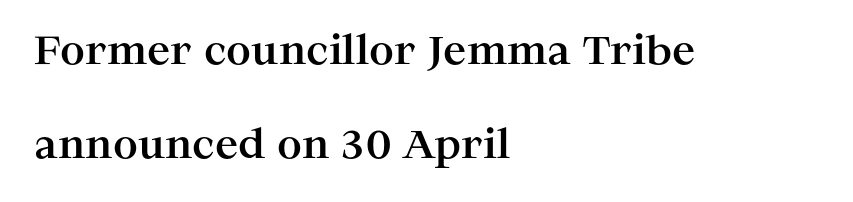
The image shows 39 px bold, wide serif type, upright; set left-aligned, loose line spacing (2.41x), normal letter spacing, not underlined; high stroke contrast and a medium x-height.
